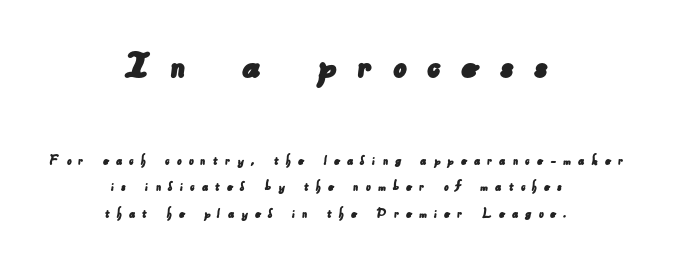
The image shows 44 px sans-serif type; set centered, line spacing 1.78x, unusually wide letter spacing (+0.45 em), not underlined; the first (top) block is 2.93x larger; low stroke contrast and a small x-height.
